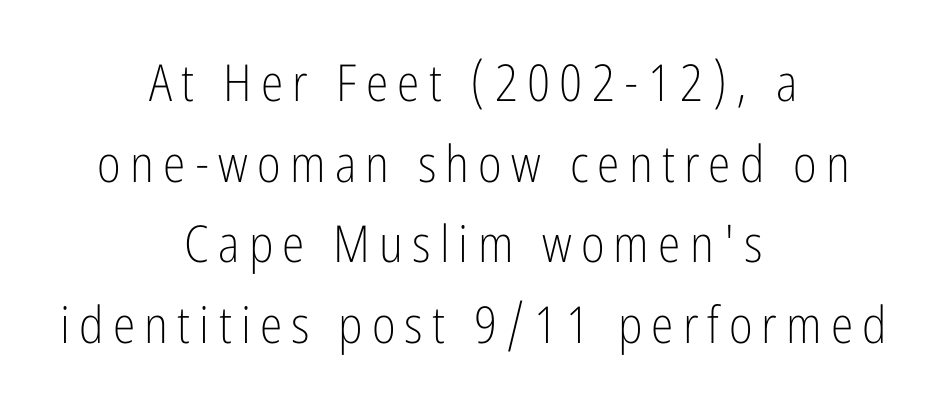
Q: Is the text bold? A: No.
Q: Is the text italic (slanted)? A: No, it is upright.
Q: Is the typeface a serif or a sans-serif typeface? A: Sans-serif.
Q: Is the text underlined? A: No.
Q: How is the paragraph aligned? A: Centered.
Q: Is the spacing between lines tight, normal or loose? A: Normal.
Q: Width (condensed, normal, or wide)? A: Condensed.
Q: Stroke contrast? A: Low.
Q: x-height? A: Medium.
Q: Monospaced? A: No.
